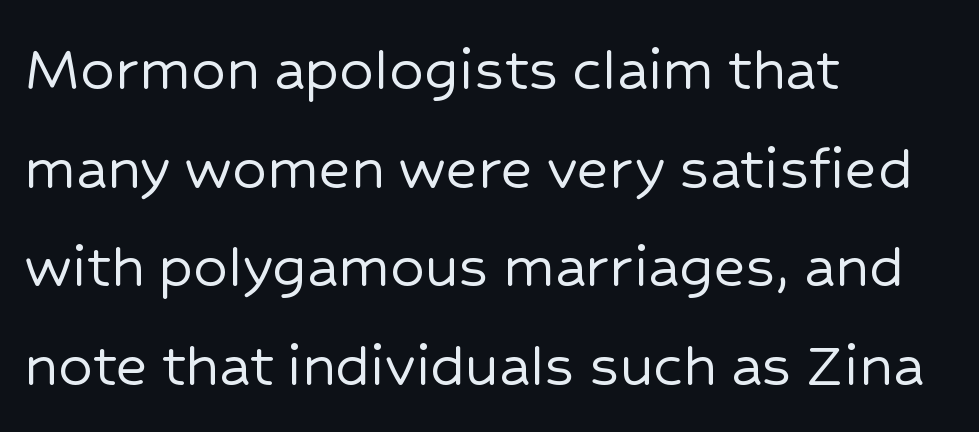
The image shows 68 px sans-serif type, upright; set left-aligned, normal line spacing (1.45x), normal letter spacing, not underlined; low stroke contrast and a medium x-height.
